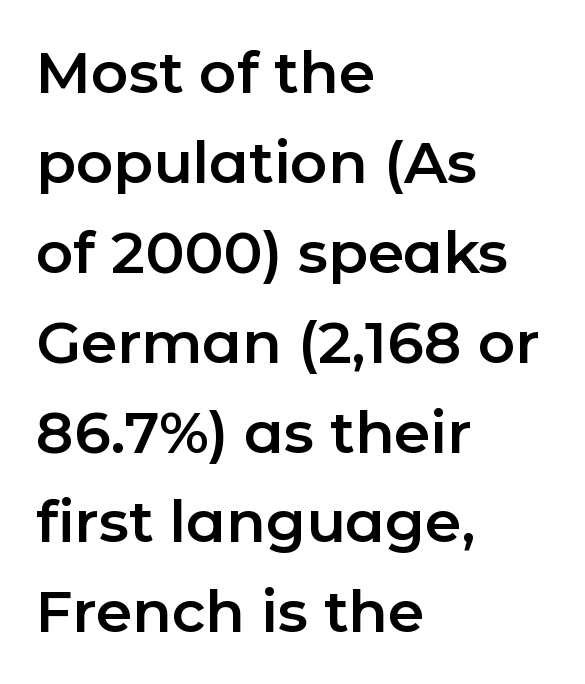
The letters advance in unequal steps, a hallmark of proportional type. The rendering uses a moderate line-height, typical for paragraphs. The designer went with a sans here, leaving each stem footless. Rule under the text: the space is simply empty.
